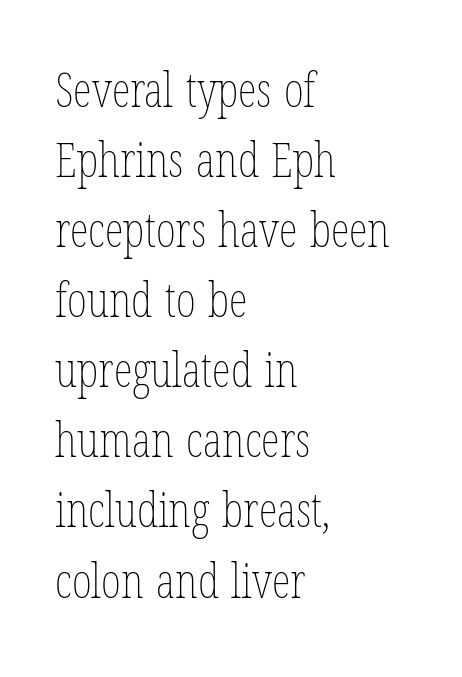
Q: Is the text bold? A: No.
Q: Is the text italic (slanted)? A: No, it is upright.
Q: Is the text underlined? A: No.
Q: How is the paragraph aligned? A: Left-aligned.
Q: Is the spacing between letters normal or unusually wide? A: Normal.
Q: Is the spacing between lines tight, normal or loose? A: Normal.
Q: Width (condensed, normal, or wide)? A: Condensed.
Q: Stroke contrast? A: Low.
Q: x-height? A: Medium.
Q: Monospaced? A: No.
